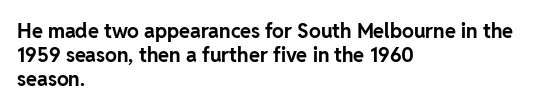
The image shows 20 px bold type, upright; set left-aligned, line spacing 1.21x, normal letter spacing, not underlined.
